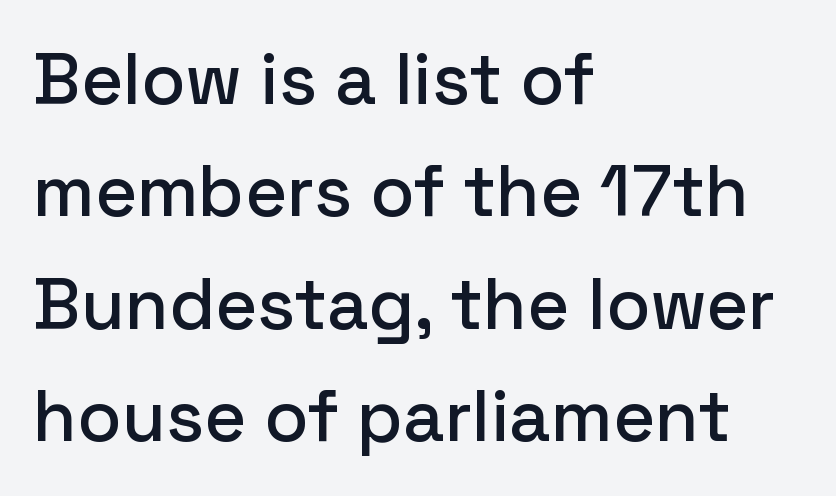
Proportional: the letters do not fall into vertical columns. Each word holds together tightly as a unit, with standard inter-letter gaps. The line-height multiplier appears to be the usual default. The rendering anchors every line to the left-hand side. A typesetter would mark this as roman, not italic.
